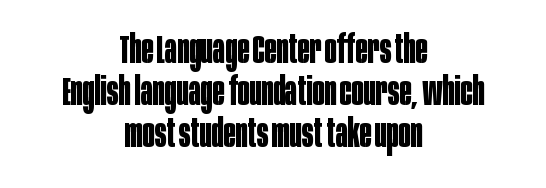
Strokes here are thick enough to call this a true bold. Spacing verdict: proportional, widths tailored to each character. The passage shown has conventional tracking throughout. These lines stack symmetrically, like a column narrowing and widening about its center. Unmarked baselines from the first word to the last. Examine the stroke ends and you'll find no serifs.
